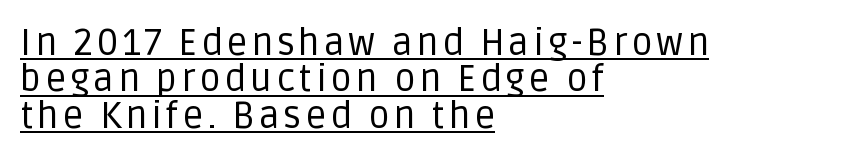
This is the regular roman posture of the typeface. Each letter's strokes conclude bluntly, with no projecting serifs. Compared with typical paragraphs, the rows here are closer together. The text block is weighted toward the left margin, trailing off unevenly rightward.
